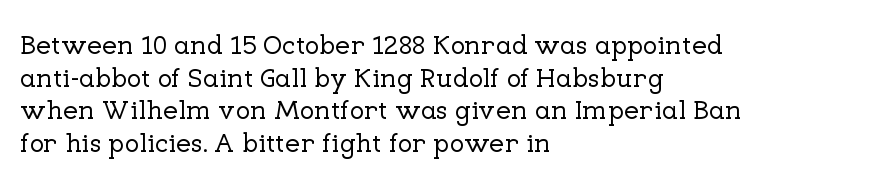
{"italic": "no", "underline": "no", "align": "left", "line_spacing_ratio": 1.21, "letter_spacing": "normal", "letter_spacing_em": 0.0, "glyph_px": 27}
